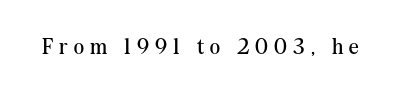
Q: Is the text bold? A: No.
Q: Is the text italic (slanted)? A: No, it is upright.
Q: Is the text underlined? A: No.
Q: Is the spacing between letters normal or unusually wide? A: Unusually wide.
